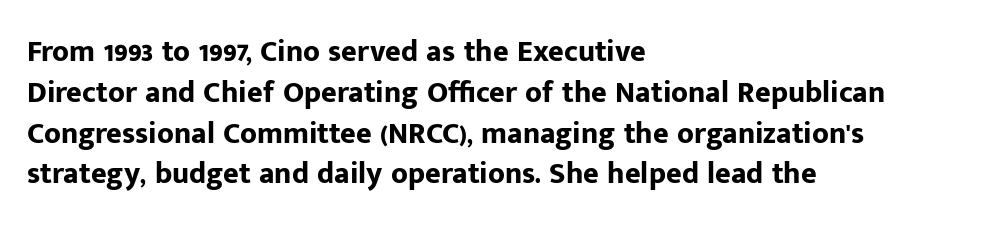
Default kerning and tracking; the words read as compact shapes. You could not count columns in this text — the font is proportionally spaced. The type sits square on the baseline with zero lean. Notice how descenders clear the ascenders below comfortably — that's standard leading.
